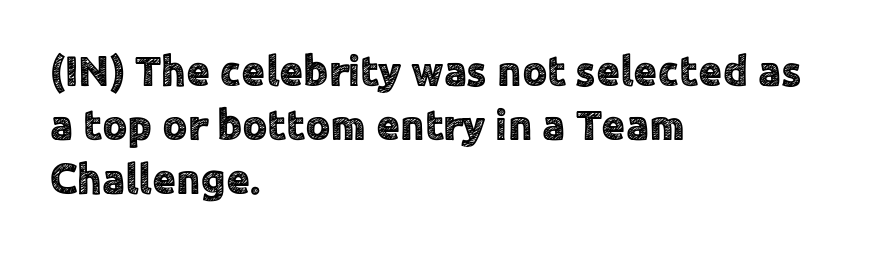
Leading: standard. Line beginnings align vertically; line endings do not. Nope, not italic — everything's standing straight. Honestly, the letter spacing is just normal — you wouldn't notice it.
